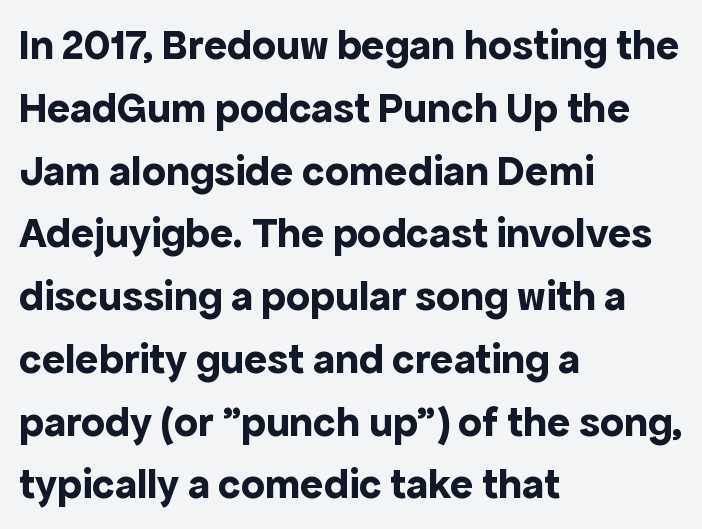
Q: Is the text bold? A: Yes.
Q: Is the text italic (slanted)? A: No, it is upright.
Q: Is the typeface a serif or a sans-serif typeface? A: Sans-serif.
Q: Is the text underlined? A: No.
Q: How is the paragraph aligned? A: Left-aligned.
Q: Is the spacing between letters normal or unusually wide? A: Normal.
Q: Is the spacing between lines tight, normal or loose? A: Normal.
Q: Width (condensed, normal, or wide)? A: Normal.
Q: x-height? A: Medium.
Q: Monospaced? A: No.
